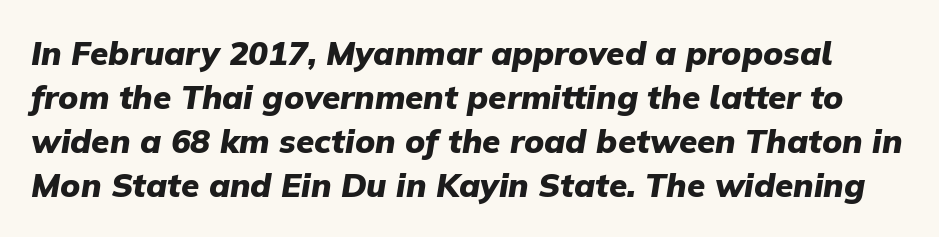
The image shows 33 px heavy type, italic (leaning right); set normal line spacing (1.33x), normal letter spacing, not underlined; low stroke contrast and a medium x-height.
